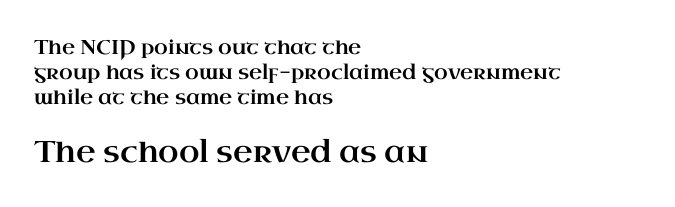
Q: Is the text italic (slanted)? A: No, it is upright.
Q: Is the typeface a serif or a sans-serif typeface? A: Serif.
Q: Is the text underlined? A: No.
Q: How is the paragraph aligned? A: Left-aligned.
Q: Is the spacing between letters normal or unusually wide? A: Normal.
Q: Which block of text is set in a larger size, the first (top) or the second (bottom)? A: The second (bottom) one.
Q: Width (condensed, normal, or wide)? A: Wide.
Q: Stroke contrast? A: High.
Q: x-height? A: Small.
Q: Monospaced? A: No.
